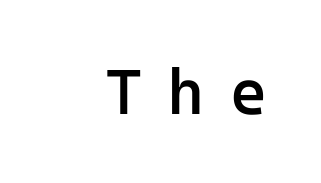
The image shows 64 px semibold sans-serif type, upright, monospaced; set unusually wide letter spacing (+0.39 em), not underlined; low stroke contrast and a medium x-height.
